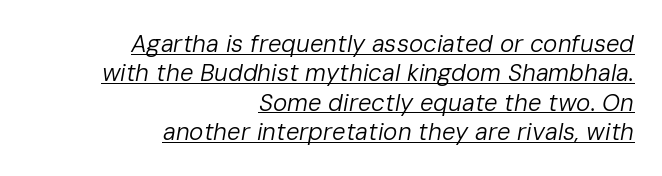
Q: Is the text bold? A: No.
Q: Is the text italic (slanted)? A: Yes, it leans right by about 10 degrees.
Q: Is the text underlined? A: Yes.
Q: How is the paragraph aligned? A: Right-aligned.
Q: Is the spacing between letters normal or unusually wide? A: Normal.
